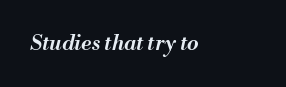
{"italic": "yes", "lean": "right", "slant_degrees": 13, "bold": "semi", "underline": "no", "align": "left", "letter_spacing": "normal", "letter_spacing_em": 0.0, "glyph_px": 21}
